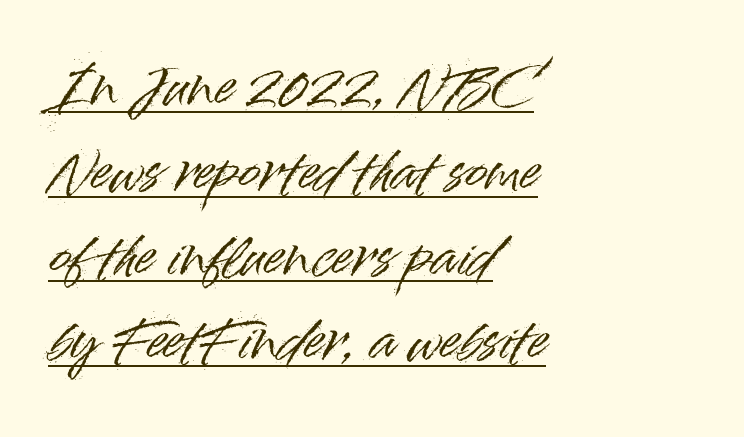
Is this a fixed-width face? No — the glyphs have proportional, varying widths. In designer terms, the underline attribute is active on this setting. Leading: standard. Look at the tracking — it's just the regular setting, nothing added.
